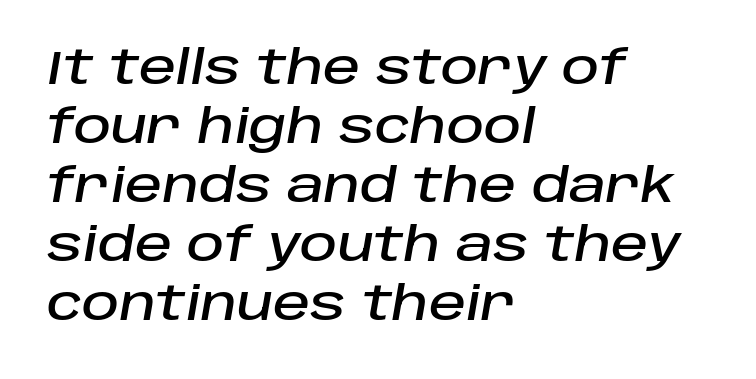
The ragged edge is on the right, which tells us the setting is flush left. Think of a printed novel: that variable character pitch is what you see here. Tracking here is standard; glyphs follow each other at the usual distance. Reading down the column, the eye jumps a familiar distance to each next line. Underlining? Definitely not there. Compared with ordinary roman type, these characters are visibly tilted.
